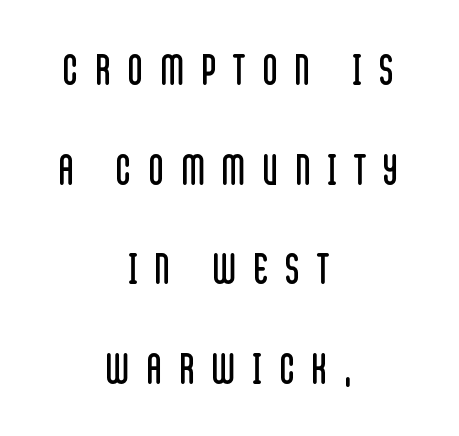
Q: Is the text bold? A: No.
Q: Is the text italic (slanted)? A: No, it is upright.
Q: Is the typeface a serif or a sans-serif typeface? A: Sans-serif.
Q: Is the text underlined? A: No.
Q: How is the paragraph aligned? A: Centered.
Q: Is the spacing between letters normal or unusually wide? A: Unusually wide.
Q: Is the spacing between lines tight, normal or loose? A: Loose.
Q: Width (condensed, normal, or wide)? A: Condensed.
Q: Stroke contrast? A: Low.
Q: x-height? A: Large.
Q: Monospaced? A: No.
